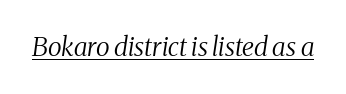
The image shows 26 px text type, italic (leaning right); set normal letter spacing, underlined.
